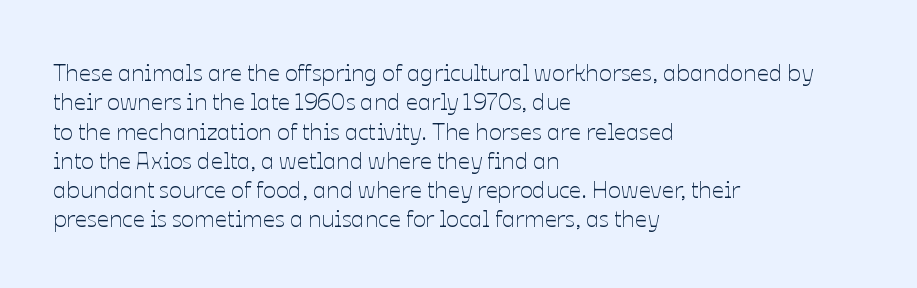
Notice how the stems are strictly vertical — no italics here. Standard letterfit; no display-style spreading of the glyphs. The space beneath each line is pristine and unruled. Counters stay open thanks to moderate or lighter strokes. A classic flush-left, rag-right setting is used for this passage.
